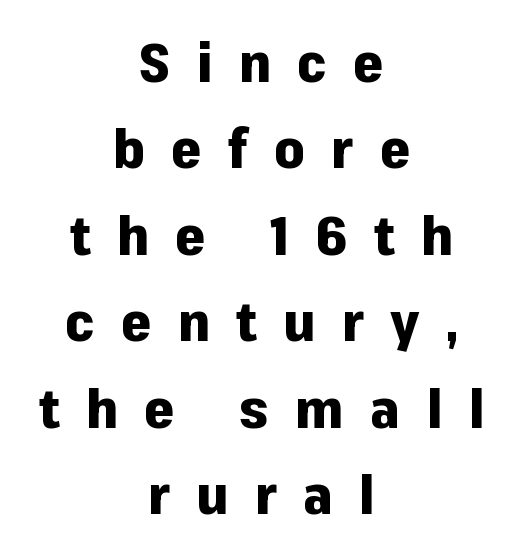
Q: Is the text bold? A: Yes.
Q: Is the text italic (slanted)? A: No, it is upright.
Q: Is the typeface a serif or a sans-serif typeface? A: Sans-serif.
Q: Is the text underlined? A: No.
Q: How is the paragraph aligned? A: Centered.
Q: Is the spacing between letters normal or unusually wide? A: Unusually wide.
Q: Is the spacing between lines tight, normal or loose? A: Normal.
Q: Width (condensed, normal, or wide)? A: Normal.
Q: Stroke contrast? A: Low.
Q: x-height? A: Medium.
Q: Monospaced? A: No.
